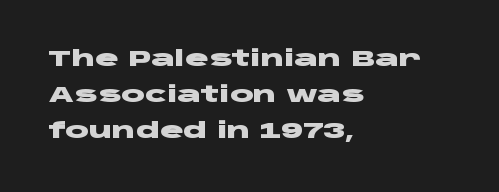
Q: Is the text bold? A: Yes.
Q: Is the text italic (slanted)? A: No, it is upright.
Q: Is the text underlined? A: No.
Q: How is the paragraph aligned? A: Left-aligned.
Q: Is the spacing between letters normal or unusually wide? A: Normal.
Q: Is the spacing between lines tight, normal or loose? A: Normal.
